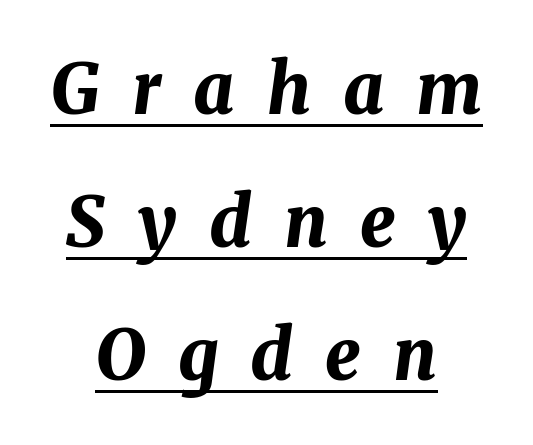
Q: Is the text bold? A: Yes.
Q: Is the text italic (slanted)? A: Yes, it leans right by about 8 degrees.
Q: Is the text underlined? A: Yes.
Q: How is the paragraph aligned? A: Centered.
Q: Is the spacing between letters normal or unusually wide? A: Unusually wide.
Q: Is the spacing between lines tight, normal or loose? A: Loose.
Q: Width (condensed, normal, or wide)? A: Normal.
Q: Stroke contrast? A: Medium.
Q: x-height? A: Medium.
Q: Monospaced? A: No.
